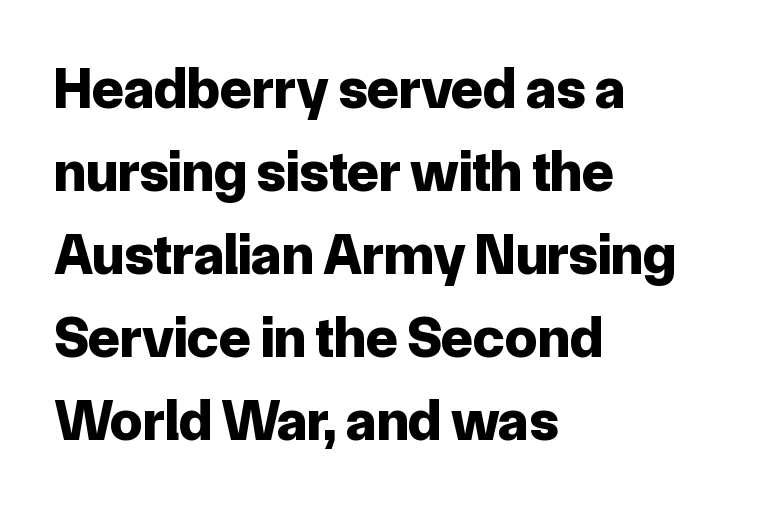
The image shows 58 px bold sans-serif type, upright; set left-aligned, normal line spacing (1.43x), normal letter spacing, not underlined; low stroke contrast and a medium x-height.
